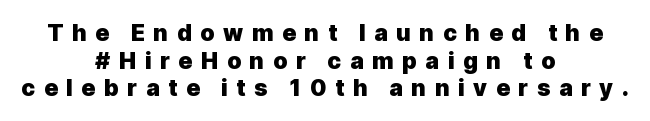
Q: Is the text bold? A: Yes.
Q: Is the text italic (slanted)? A: No, it is upright.
Q: Is the text underlined? A: No.
Q: How is the paragraph aligned? A: Centered.
Q: Is the spacing between letters normal or unusually wide? A: Unusually wide.
